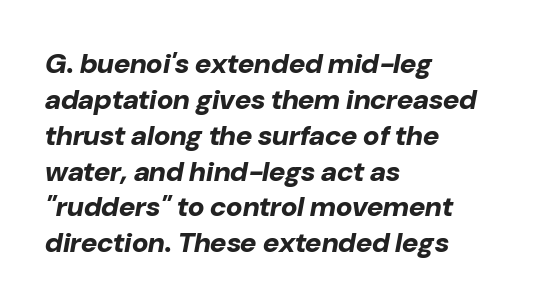
The image shows 28 px bold type, italic (leaning right); set left-aligned, normal line spacing (1.28x), normal letter spacing, not underlined; low stroke contrast and a medium x-height.
